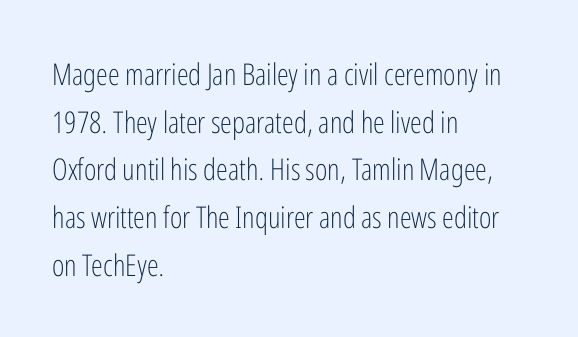
The image shows 30 px light, condensed sans-serif type, upright; set left-aligned, normal line spacing (1.59x), normal letter spacing, not underlined; low stroke contrast and a medium x-height.
